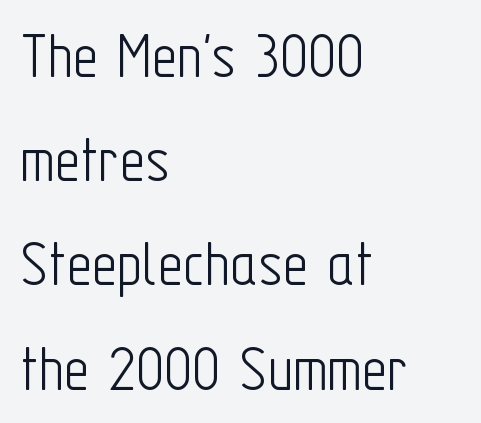
{"serif": "no", "italic": "no", "bold": "no", "weight": "light", "width": "condensed", "stroke_contrast": "low", "x_height": "medium", "monospaced": "no", "underline": "no", "align": "left", "line_spacing": "normal", "line_spacing_ratio": 1.51, "letter_spacing": "normal", "letter_spacing_em": 0.0, "glyph_px": 69}
